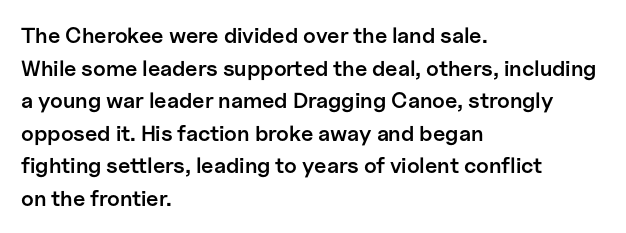
Q: Is the text bold? A: Semi-bold.
Q: Is the text italic (slanted)? A: No, it is upright.
Q: Is the text underlined? A: No.
Q: How is the paragraph aligned? A: Left-aligned.
Q: Is the spacing between letters normal or unusually wide? A: Normal.
Q: Is the spacing between lines tight, normal or loose? A: Normal.
